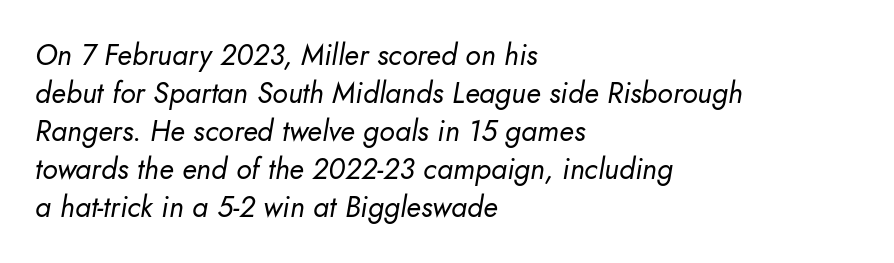
These lines keep a tight, regular rhythm from letter to letter. Underlining? Definitely not there. If you measured baseline to baseline, you'd find a middling distance. The face used here is proportionally spaced, like ordinary book or web type.
